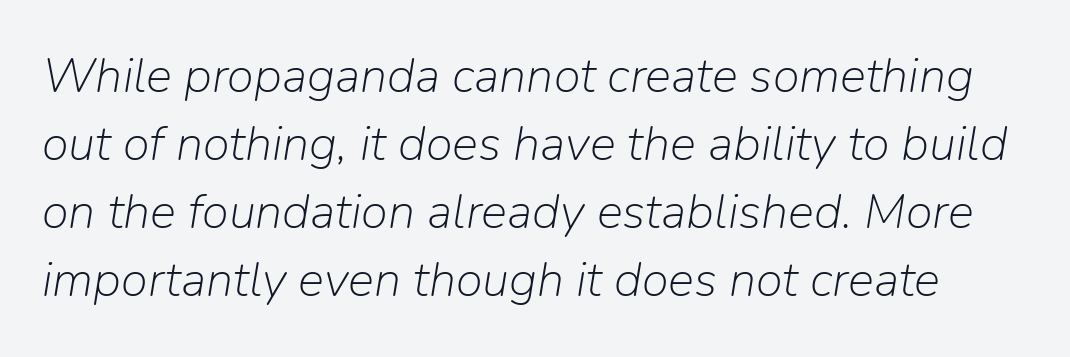
{"italic": "yes", "lean": "right", "slant_degrees": 9, "bold": "no", "weight": "light", "width": "normal", "stroke_contrast": "low", "x_height": "medium", "monospaced": "no", "underline": "no", "line_spacing": "normal", "line_spacing_ratio": 1.39, "letter_spacing": "normal", "letter_spacing_em": 0.0, "glyph_px": 49}
